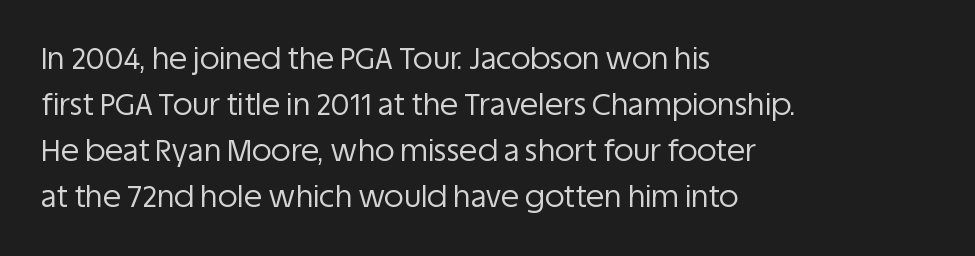
{"serif": "no", "italic": "no", "bold": "no", "weight": "regular", "width": "normal", "stroke_contrast": "low", "x_height": "large", "monospaced": "no", "underline": "no", "align": "left", "line_spacing": "normal", "line_spacing_ratio": 1.53, "letter_spacing": "normal", "letter_spacing_em": 0.0, "glyph_px": 30}
